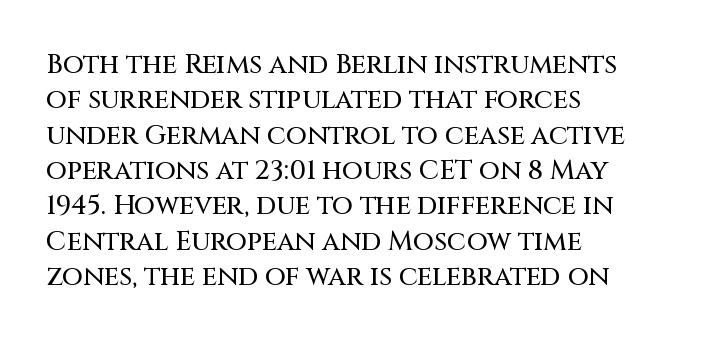
{"italic": "no", "underline": "no", "align": "left", "line_spacing": "normal", "line_spacing_ratio": 1.31, "letter_spacing": "normal", "letter_spacing_em": 0.0, "glyph_px": 27}
